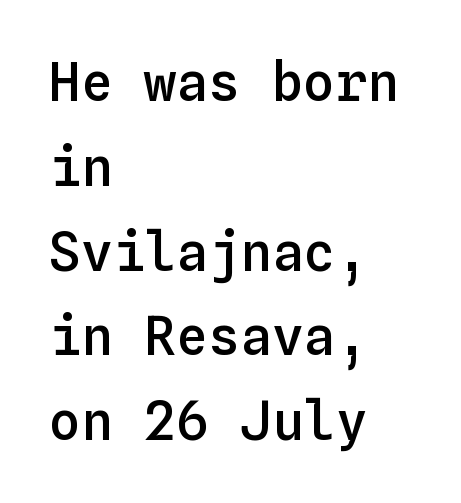
Q: Is the text bold? A: Semi-bold.
Q: Is the text italic (slanted)? A: No, it is upright.
Q: Is the text underlined? A: No.
Q: How is the paragraph aligned? A: Left-aligned.
Q: Is the spacing between letters normal or unusually wide? A: Normal.
Q: Is the spacing between lines tight, normal or loose? A: Normal.
Q: Width (condensed, normal, or wide)? A: Normal.
Q: Stroke contrast? A: Low.
Q: x-height? A: Medium.
Q: Monospaced? A: Yes.
